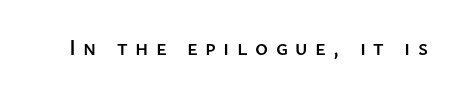
How are the letters spaced? Widely, with obvious added tracking. Upright lettering throughout. Clear beneath every line of the passage.
